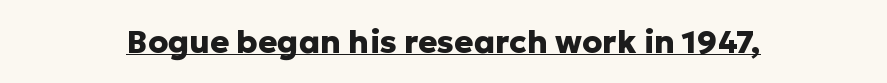
{"serif": "no", "italic": "no", "bold": "yes", "weight": "heavy", "width": "normal", "stroke_contrast": "low", "x_height": "medium", "monospaced": "no", "underline": "yes", "letter_spacing": "normal", "letter_spacing_em": 0.0, "glyph_px": 32}
